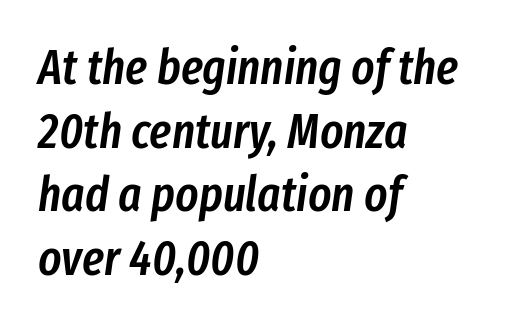
The image shows 49 px semibold, condensed type, italic (leaning right); set left-aligned, normal line spacing (1.3x), normal letter spacing, not underlined; low stroke contrast and a medium x-height.
